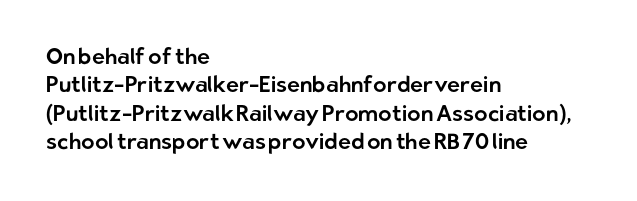
{"italic": "no", "underline": "no", "align": "left", "line_spacing": "normal", "line_spacing_ratio": 1.29, "letter_spacing": "normal", "letter_spacing_em": 0.0, "glyph_px": 22}
